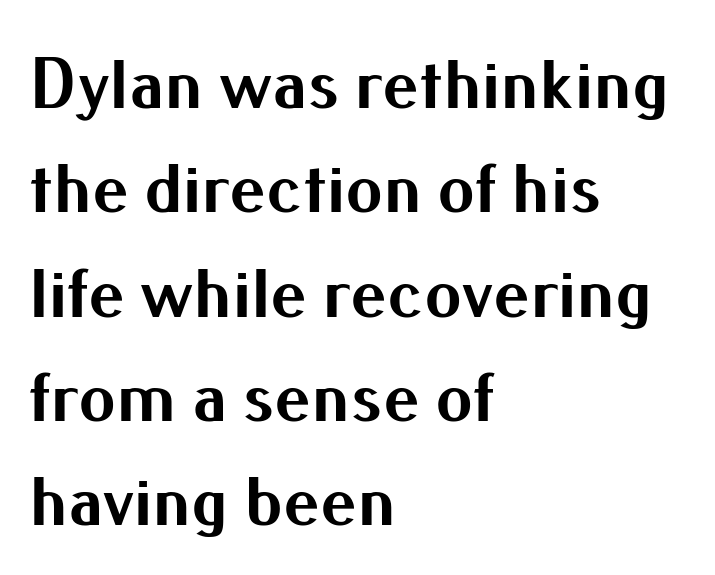
{"serif": "no", "italic": "no", "bold": "yes", "weight": "bold", "width": "normal", "stroke_contrast": "medium", "x_height": "small", "monospaced": "no", "underline": "no", "align": "left", "line_spacing": "normal", "line_spacing_ratio": 1.41, "letter_spacing": "normal", "letter_spacing_em": 0.0, "glyph_px": 74}
